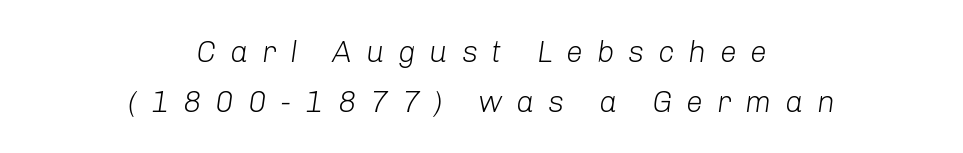
{"italic": "yes", "lean": "right", "slant_degrees": 8, "bold": "no", "weight": "light", "width": "normal", "stroke_contrast": "low", "x_height": "medium", "monospaced": "no", "underline": "no", "align": "center", "line_spacing": "normal", "line_spacing_ratio": 1.66, "letter_spacing": "wide", "letter_spacing_em": 0.46, "glyph_px": 30}
